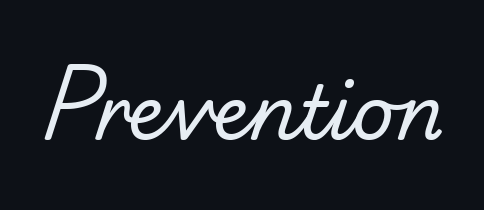
The image shows 74 px regular-weight sans-serif type; set normal letter spacing, not underlined; low stroke contrast and a small x-height.
